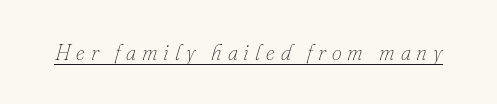
The image shows 22 px text type, italic (leaning right); set unusually wide letter spacing (+0.27 em), underlined.
